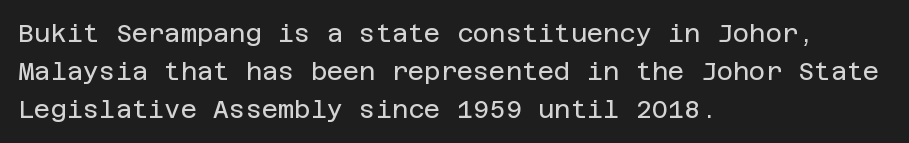
The image shows 25 px text type, upright; set left-aligned, normal line spacing (1.53x), normal letter spacing, not underlined.
